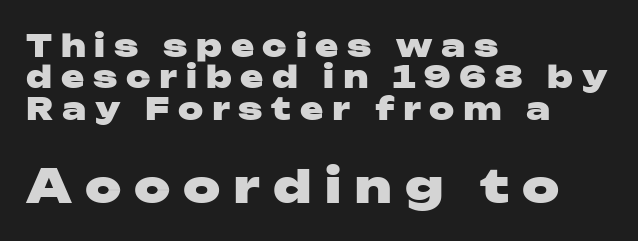
{"serif": "no", "italic": "no", "bold": "yes", "weight": "heavy", "width": "wide", "stroke_contrast": "low", "x_height": "medium", "monospaced": "no", "underline": "no", "align": "left", "line_spacing": "tight", "line_spacing_ratio": 1.01, "letter_spacing": "wide", "letter_spacing_em": 0.28, "larger_block": "second", "size_ratio": 1.48, "glyph_px": 46}
